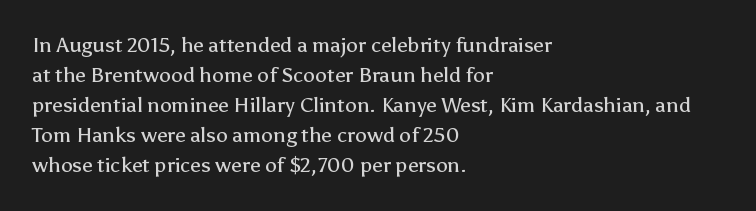
The image shows 21 px text type, upright; set left-aligned, normal line spacing (1.43x), normal letter spacing, not underlined.
